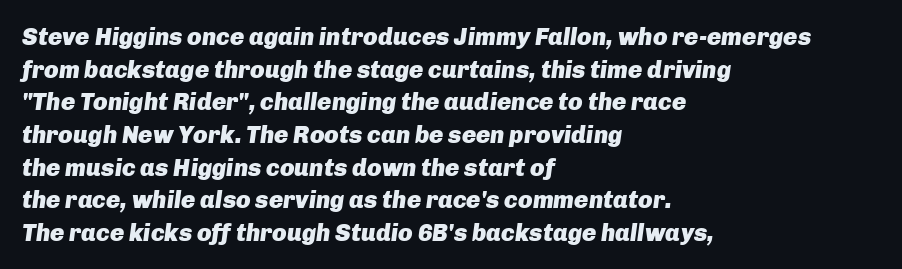
Q: Is the text bold? A: Yes.
Q: Is the text italic (slanted)? A: Yes, it leans right by about 8 degrees.
Q: Is the text underlined? A: No.
Q: How is the paragraph aligned? A: Left-aligned.
Q: Is the spacing between letters normal or unusually wide? A: Normal.
Q: Is the spacing between lines tight, normal or loose? A: Normal.
